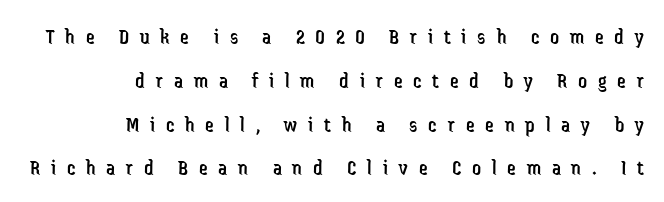
Q: Is the text bold? A: No.
Q: Is the text italic (slanted)? A: No, it is upright.
Q: Is the text underlined? A: No.
Q: How is the paragraph aligned? A: Right-aligned.
Q: Is the spacing between letters normal or unusually wide? A: Unusually wide.
Q: Is the spacing between lines tight, normal or loose? A: Loose.
